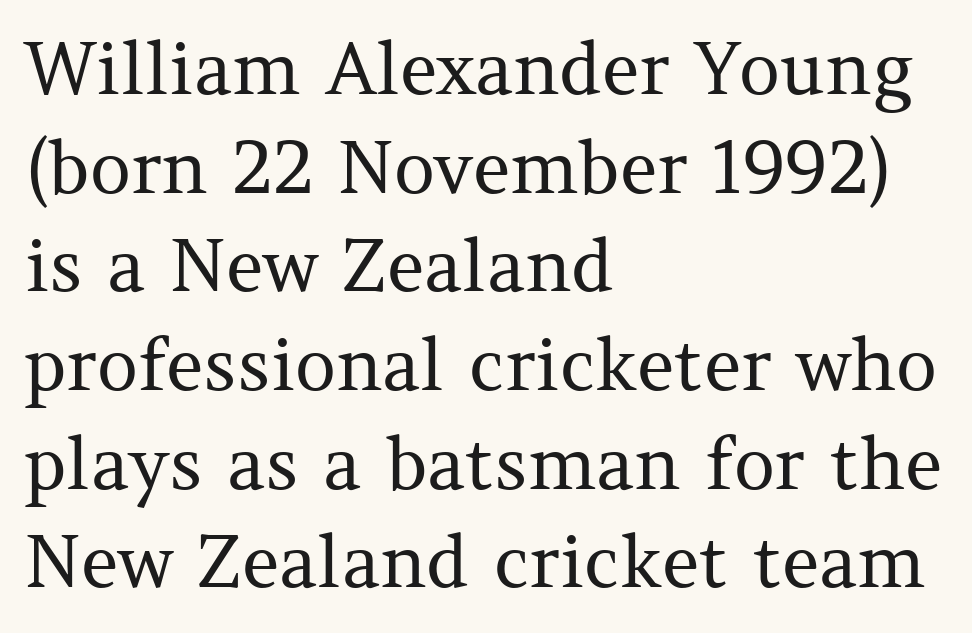
{"serif": "yes", "italic": "no", "bold": "no", "weight": "regular", "width": "normal", "stroke_contrast": "medium", "x_height": "medium", "monospaced": "no", "underline": "no", "align": "left", "line_spacing": "normal", "line_spacing_ratio": 1.37, "letter_spacing": "normal", "letter_spacing_em": 0.0, "glyph_px": 72}
